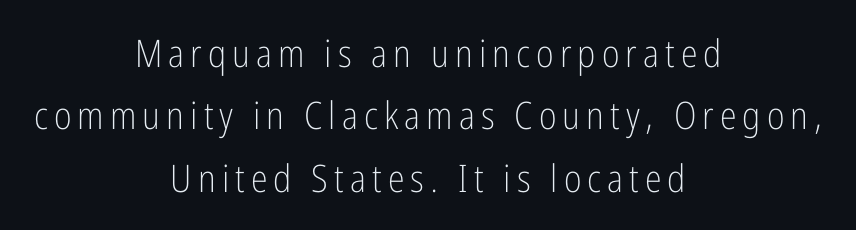
{"serif": "no", "italic": "no", "bold": "no", "weight": "light", "width": "condensed", "stroke_contrast": "low", "x_height": "medium", "monospaced": "no", "underline": "no", "align": "center", "line_spacing": "normal", "line_spacing_ratio": 1.64, "glyph_px": 38}
